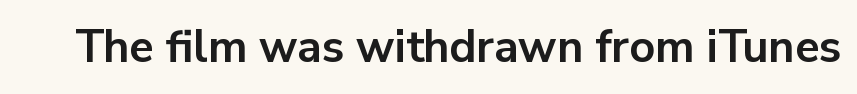
The image shows 45 px bold sans-serif type, upright; set normal letter spacing, not underlined; low stroke contrast and a medium x-height.
